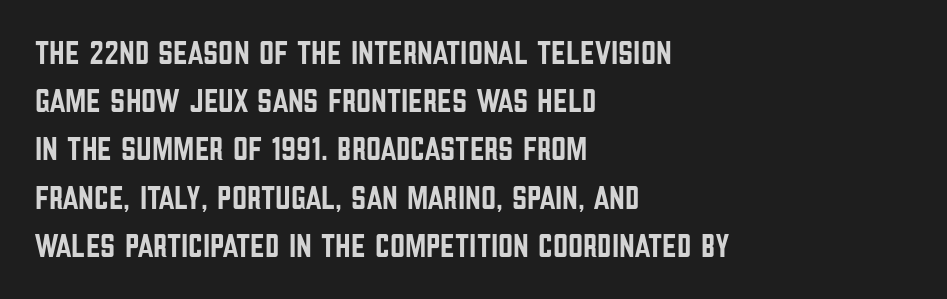
The image shows 33 px condensed sans-serif type, upright; set left-aligned, normal line spacing (1.46x), normal letter spacing, not underlined; low stroke contrast and a large x-height.
